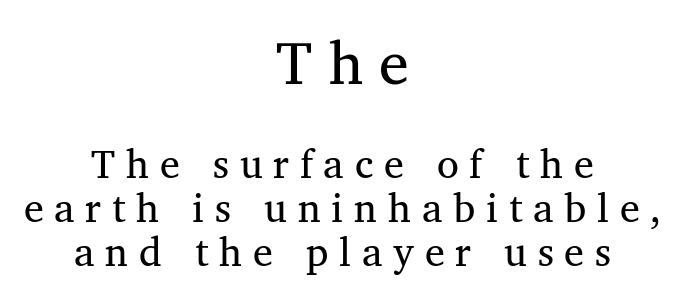
Q: Is the text bold? A: No.
Q: Is the text italic (slanted)? A: No, it is upright.
Q: Is the typeface a serif or a sans-serif typeface? A: Serif.
Q: Is the text underlined? A: No.
Q: How is the paragraph aligned? A: Centered.
Q: Is the spacing between letters normal or unusually wide? A: Unusually wide.
Q: Is the spacing between lines tight, normal or loose? A: Tight.
Q: Which block of text is set in a larger size, the first (top) or the second (bottom)? A: The first (top) one.
Q: Width (condensed, normal, or wide)? A: Normal.
Q: Stroke contrast? A: Medium.
Q: x-height? A: Medium.
Q: Monospaced? A: No.
